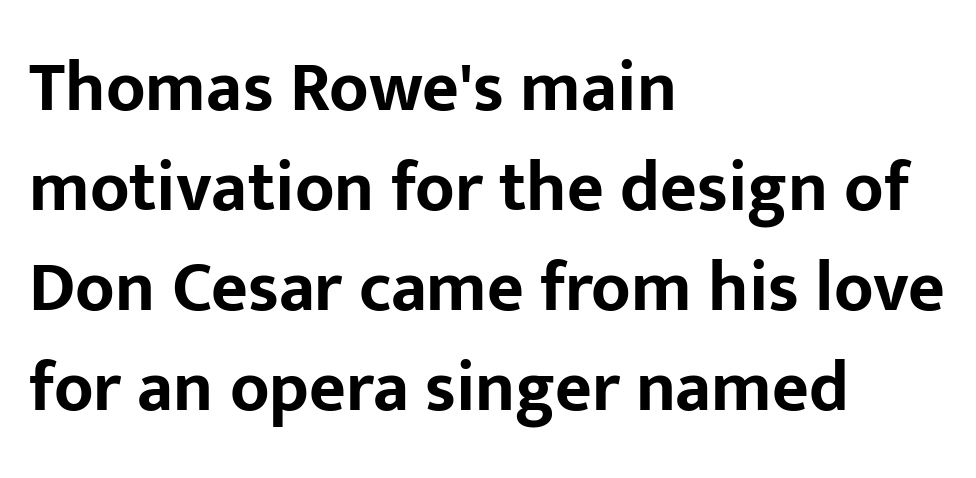
{"serif": "no", "italic": "no", "bold": "yes", "weight": "bold", "width": "normal", "stroke_contrast": "low", "x_height": "medium", "monospaced": "no", "underline": "no", "align": "left", "line_spacing": "normal", "line_spacing_ratio": 1.41, "letter_spacing": "normal", "letter_spacing_em": 0.0, "glyph_px": 71}
